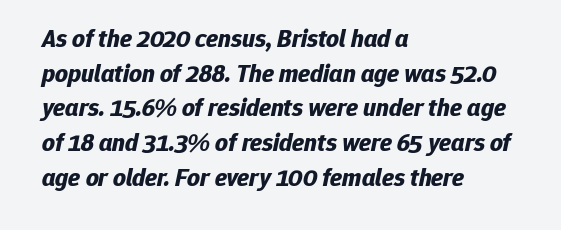
The axis of the letterforms is tilted away from vertical. In terms of letterspacing, this is plain default setting. Leading: standard. Is the block centered? No — it sits flush against the left margin. Has an underline been added? It has not.
